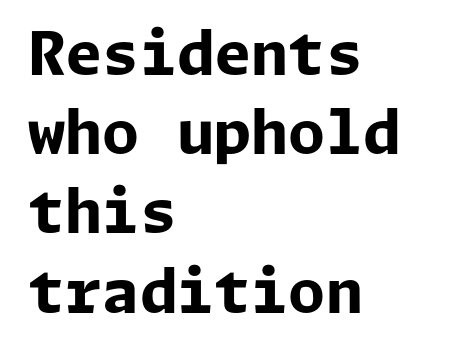
The image shows 60 px bold sans-serif type, upright; set left-aligned, normal line spacing (1.32x), normal letter spacing, not underlined; low stroke contrast and a medium x-height.
